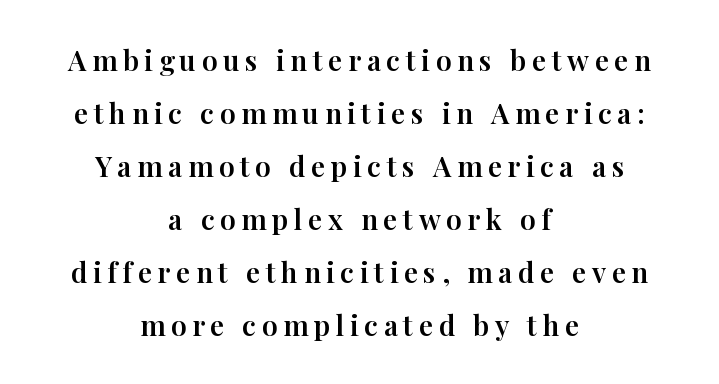
{"serif": "yes", "italic": "no", "width": "normal", "stroke_contrast": "high", "x_height": "medium", "monospaced": "no", "underline": "no", "align": "center", "line_spacing_ratio": 1.89, "letter_spacing": "wide", "letter_spacing_em": 0.2, "glyph_px": 28}
